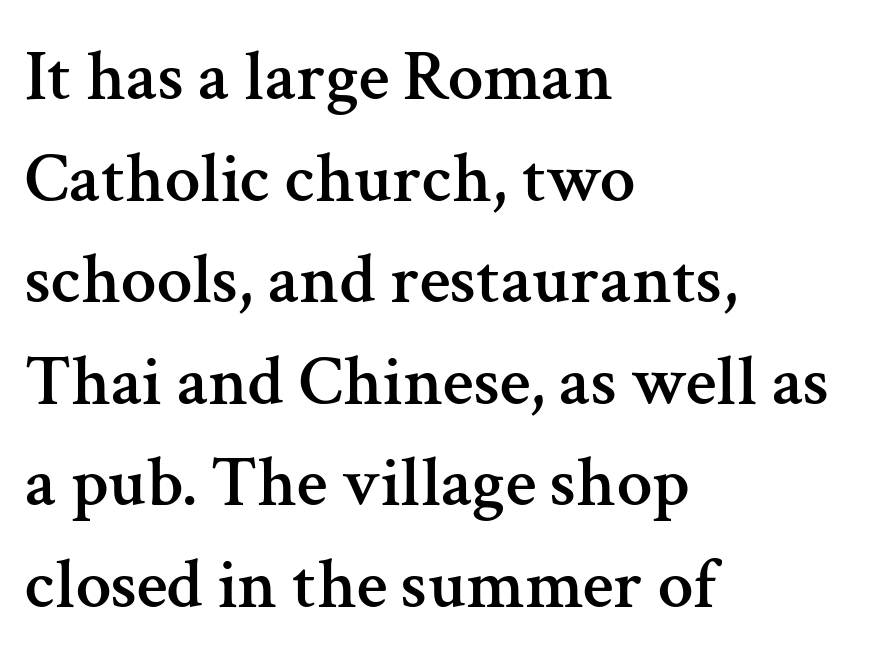
The image shows 71 px serif type, upright; set left-aligned, normal line spacing (1.43x), normal letter spacing, not underlined; medium stroke contrast and a medium x-height.
